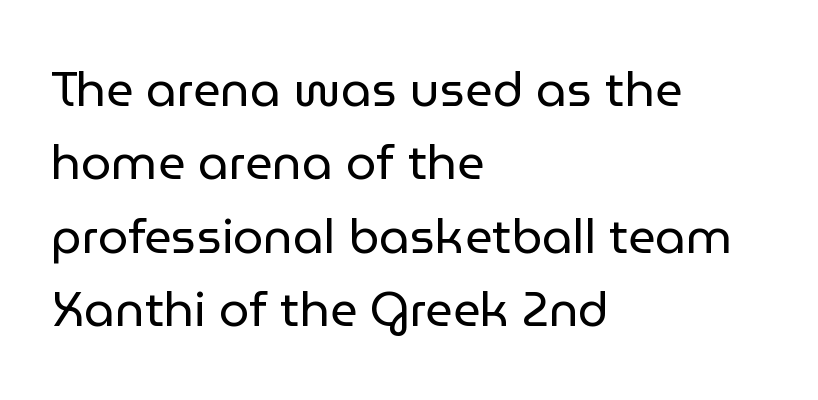
{"serif": "no", "italic": "no", "bold": "no", "weight": "regular", "width": "normal", "stroke_contrast": "low", "x_height": "medium", "monospaced": "no", "underline": "no", "align": "left", "line_spacing": "normal", "line_spacing_ratio": 1.53, "letter_spacing": "normal", "letter_spacing_em": 0.0, "glyph_px": 48}
